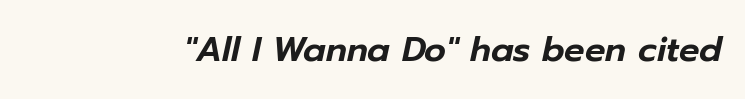
{"italic": "yes", "lean": "right", "slant_degrees": 12, "width": "normal", "stroke_contrast": "low", "x_height": "medium", "monospaced": "no", "underline": "no", "letter_spacing": "normal", "letter_spacing_em": 0.0, "glyph_px": 34}
